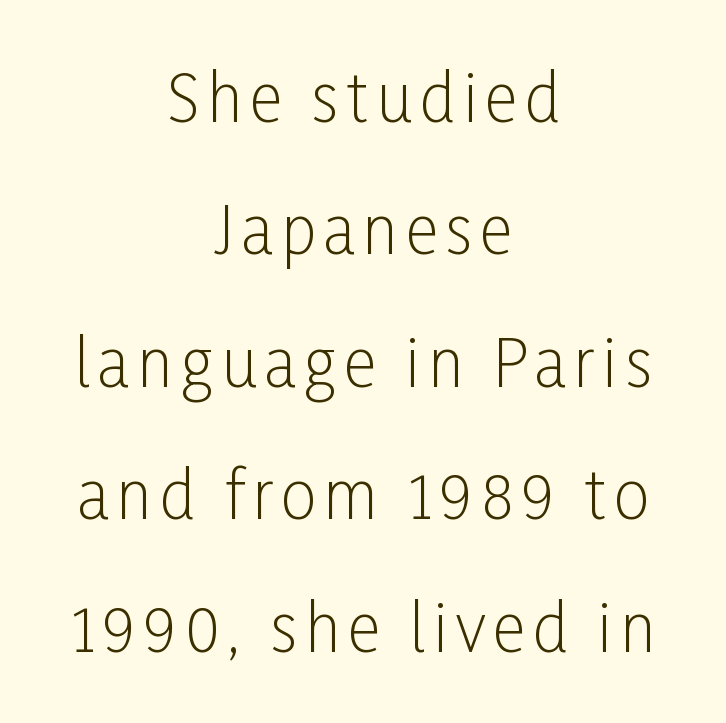
Q: Is the text bold? A: No.
Q: Is the text italic (slanted)? A: No, it is upright.
Q: Is the typeface a serif or a sans-serif typeface? A: Sans-serif.
Q: Is the text underlined? A: No.
Q: How is the paragraph aligned? A: Centered.
Q: Is the spacing between lines tight, normal or loose? A: Loose.
Q: Width (condensed, normal, or wide)? A: Condensed.
Q: Stroke contrast? A: Low.
Q: x-height? A: Medium.
Q: Monospaced? A: No.
